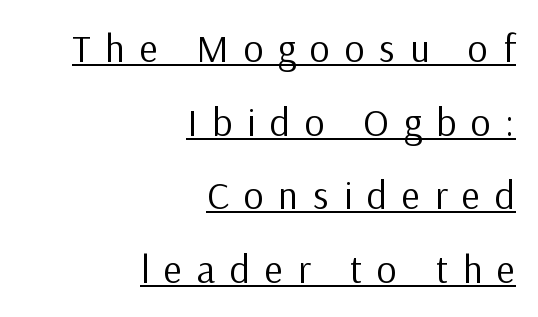
Summary of weight: not heavy and not bold. Posture: upright roman. Varying glyph widths throughout — classic text-font behaviour. The passage is arranged like a letterhead date or caption credit — flush right. In designer terms, the underline attribute is active on this setting.
